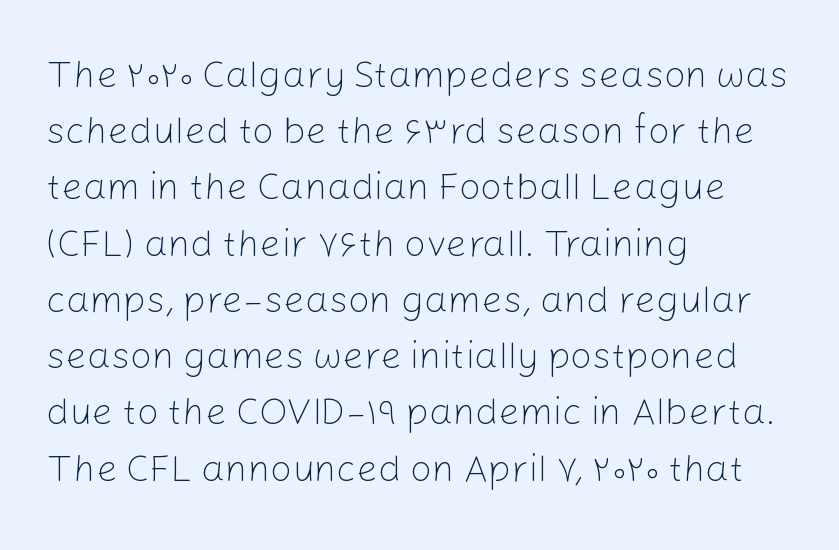
The image shows 38 px light sans-serif type, upright; set left-aligned, normal line spacing (1.48x), normal letter spacing, not underlined; low stroke contrast and a medium x-height.
